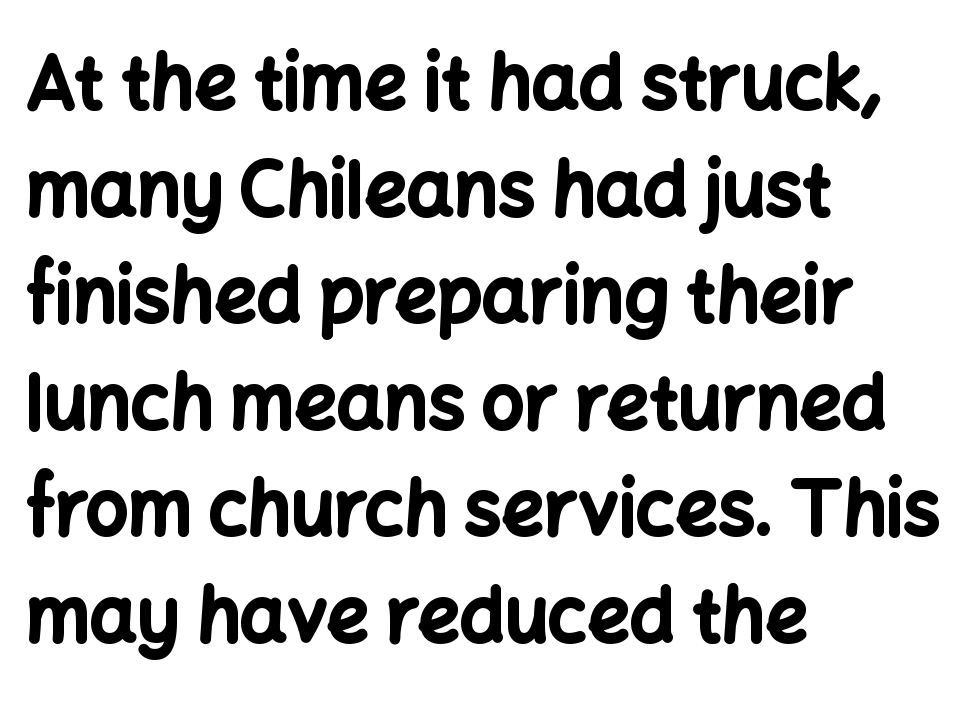
The image shows 74 px bold sans-serif type, upright; set left-aligned, normal line spacing (1.44x), normal letter spacing, not underlined; low stroke contrast and a medium x-height.
